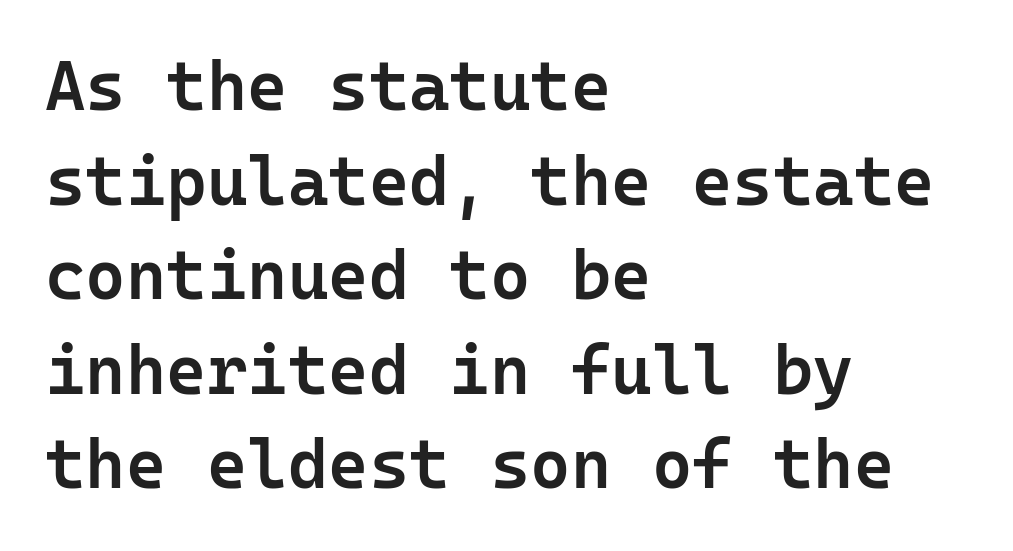
The image shows 69 px semibold sans-serif type, upright, monospaced; set left-aligned, normal line spacing (1.37x), normal letter spacing, not underlined; low stroke contrast and a medium x-height.
